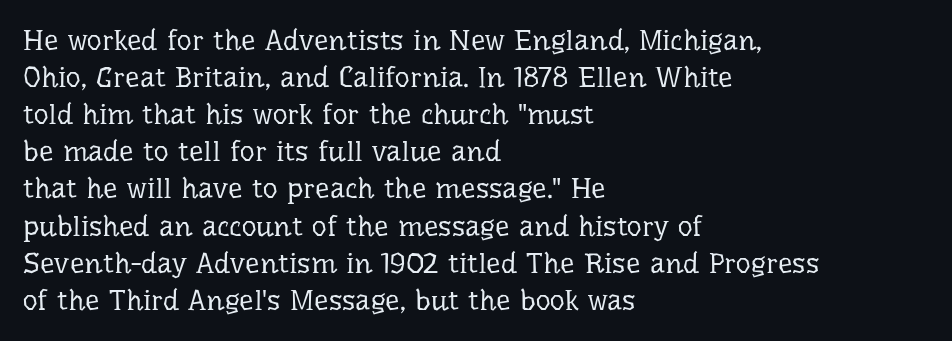
To sum up the face: it has serifs. The line-height multiplier appears to be the usual default. Reading down the block, your eye returns to a fixed left position each line. The space beneath each line is pristine and unruled. A light-to-regular cut is what we see here. Do the letters lean? They stand straight.
